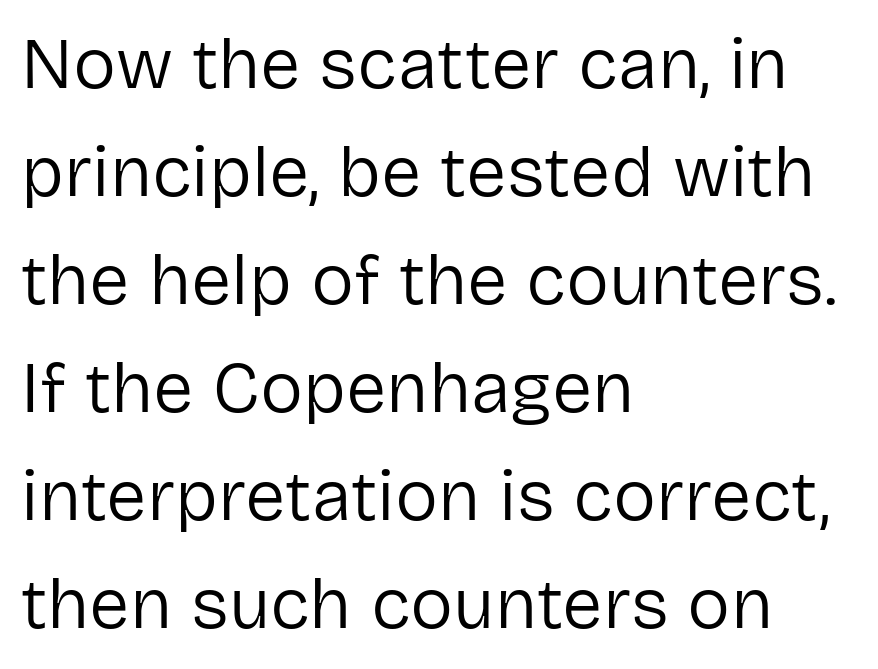
The image shows 72 px regular-weight sans-serif type, upright; set left-aligned, normal line spacing (1.5x), normal letter spacing, not underlined; low stroke contrast and a medium x-height.
